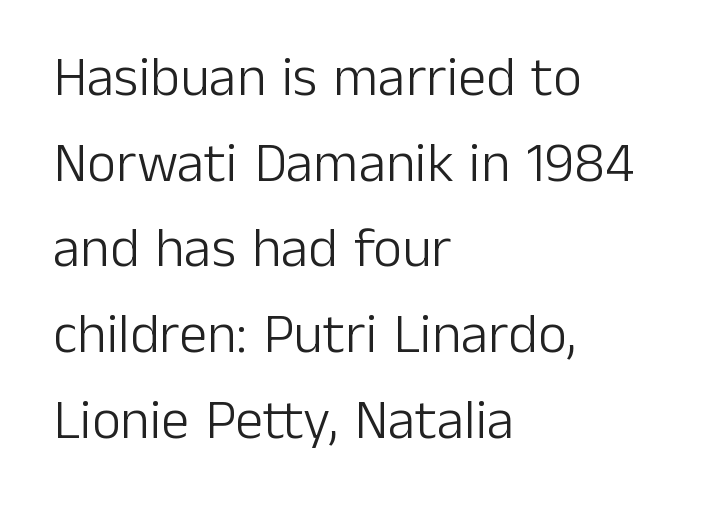
The image shows 56 px light sans-serif type, upright; set left-aligned, normal line spacing (1.53x), normal letter spacing, not underlined; low stroke contrast and a medium x-height.
